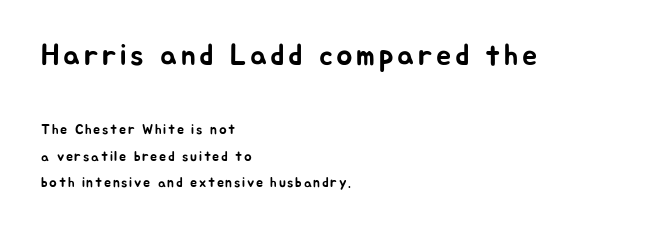
Here the first block reads like a headline and the second like body copy. Each new line begins a long way beneath the previous one. The space beneath each line is pristine and unruled. This is roman type, the default non-slanted kind. A classic flush-left, rag-right setting is used for this passage.
